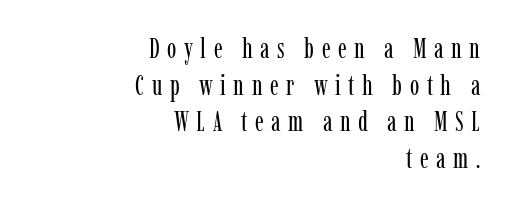
Reading down the block, your eye finds every line finishing at a fixed right position. Students, observe: this is what conventionally led text looks like. These lines are rendered in a variable-pitch font. The line texture is sparse and dotted thanks to wide tracking. Rendered with straight, roman letterforms. Old-style or modern, the face here clearly has serifs.
